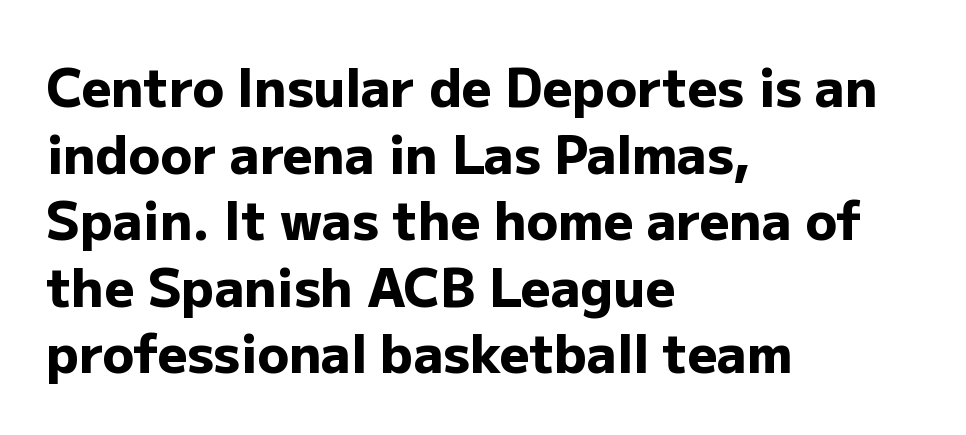
The image shows 52 px heavy sans-serif type, upright; set left-aligned, normal line spacing (1.28x), normal letter spacing, not underlined; low stroke contrast and a medium x-height.
